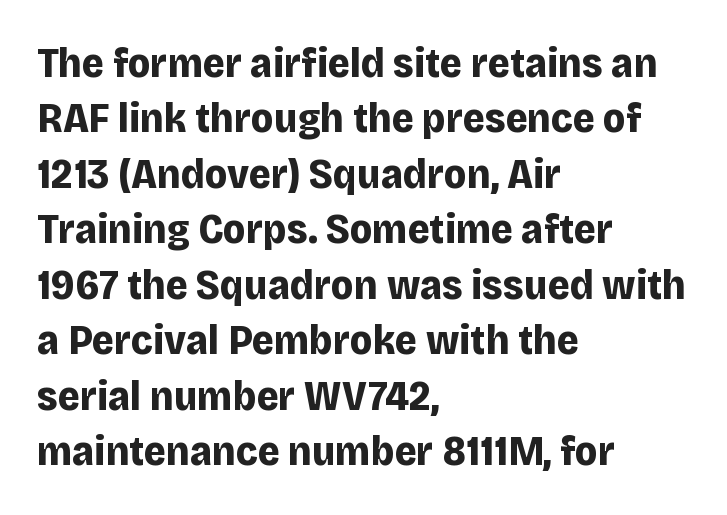
Q: Is the text bold? A: Yes.
Q: Is the text italic (slanted)? A: No, it is upright.
Q: Is the typeface a serif or a sans-serif typeface? A: Sans-serif.
Q: Is the text underlined? A: No.
Q: How is the paragraph aligned? A: Left-aligned.
Q: Is the spacing between letters normal or unusually wide? A: Normal.
Q: Is the spacing between lines tight, normal or loose? A: Normal.
Q: Width (condensed, normal, or wide)? A: Normal.
Q: Stroke contrast? A: Low.
Q: x-height? A: Large.
Q: Monospaced? A: No.
